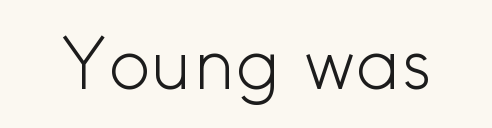
Notice how the stems are strictly vertical — no italics here. These lines are composed in type without serifs. You could not count columns in this text — the font is proportionally spaced. Nothing unusual about the tracking: characters are spaced as the font intends.
